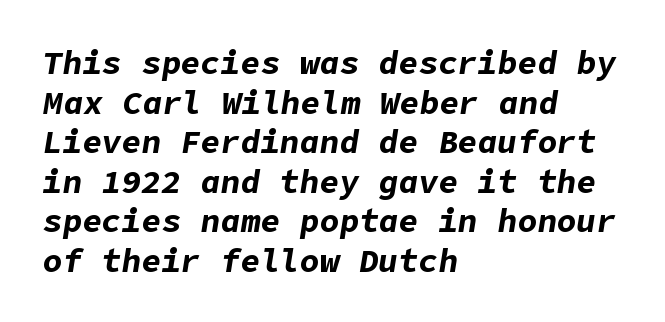
The image shows 33 px bold type, italic (leaning right); set left-aligned, line spacing 1.2x, normal letter spacing, not underlined; low stroke contrast and a medium x-height.
